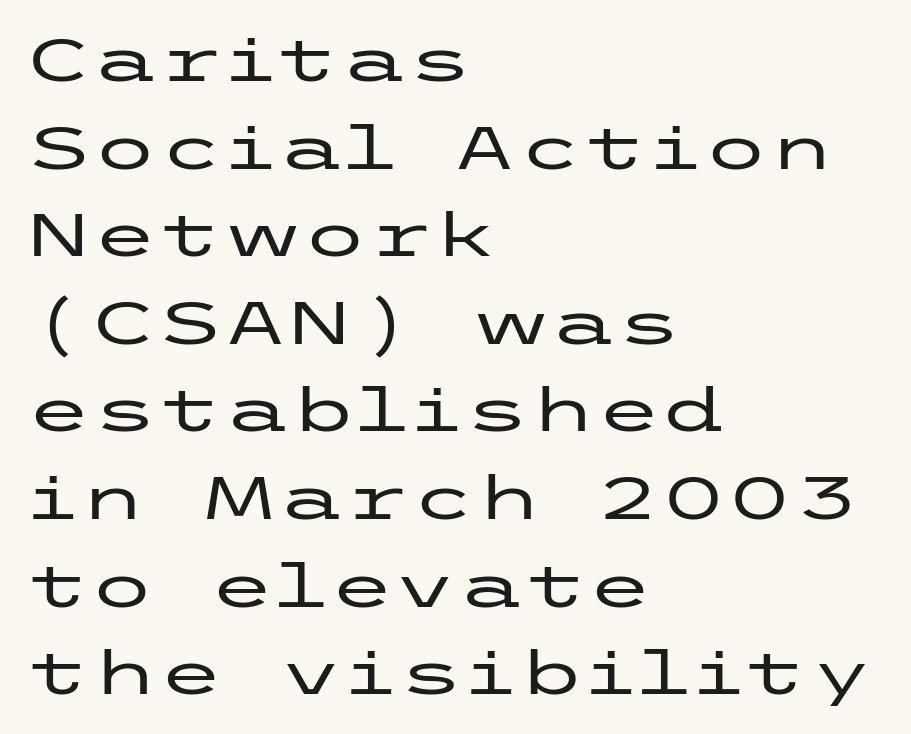
Q: Is the text italic (slanted)? A: No, it is upright.
Q: Is the typeface a serif or a sans-serif typeface? A: Sans-serif.
Q: Is the text underlined? A: No.
Q: How is the paragraph aligned? A: Left-aligned.
Q: Is the spacing between letters normal or unusually wide? A: Normal.
Q: Is the spacing between lines tight, normal or loose? A: Normal.
Q: Width (condensed, normal, or wide)? A: Wide.
Q: Stroke contrast? A: Low.
Q: x-height? A: Medium.
